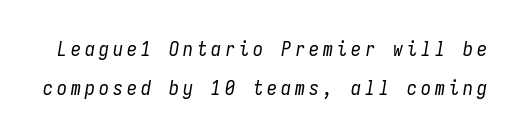
Yep, that's italic — everything's leaning. Heft: none added — not bold. Each row of text sits above clean, open space. There is plenty of visible air inserted between adjacent glyphs.
